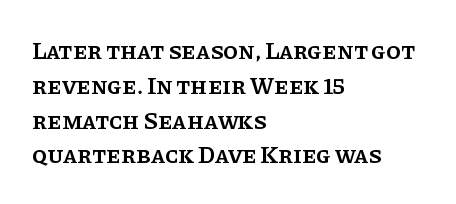
Notice how descenders clear the ascenders below comfortably — that's standard leading. It's the straight-up-and-down kind of type. Horizontally, the lines are justified to the leading edge only. Is the letter spacing exaggerated? No — it looks like the ordinary default. Semibold letterforms, between regular and bold.
